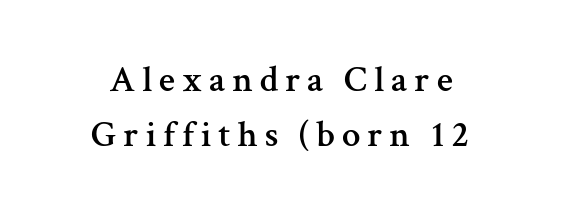
{"serif": "yes", "italic": "no", "width": "normal", "stroke_contrast": "medium", "x_height": "medium", "monospaced": "no", "underline": "no", "align": "center", "line_spacing": "normal", "line_spacing_ratio": 1.49, "glyph_px": 37}
